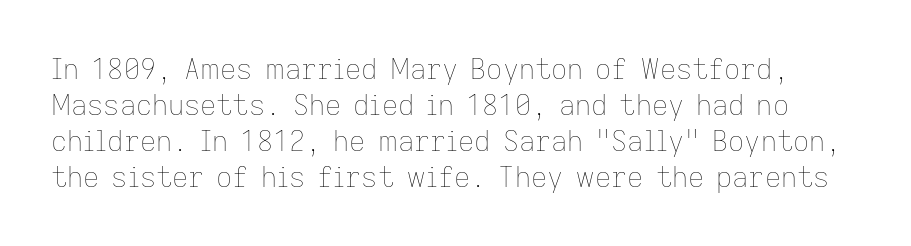
{"italic": "no", "bold": "no", "weight": "thin", "width": "normal", "stroke_contrast": "low", "x_height": "medium", "monospaced": "no", "underline": "no", "line_spacing": "normal", "line_spacing_ratio": 1.28, "letter_spacing": "normal", "letter_spacing_em": 0.0, "glyph_px": 28}
